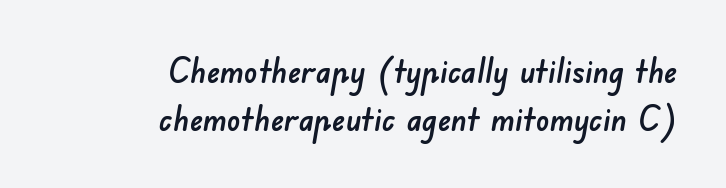
{"serif": "no", "width": "normal", "stroke_contrast": "low", "x_height": "small", "monospaced": "no", "underline": "no", "align": "right", "line_spacing": "normal", "line_spacing_ratio": 1.41, "letter_spacing": "normal", "letter_spacing_em": 0.0, "glyph_px": 34}
